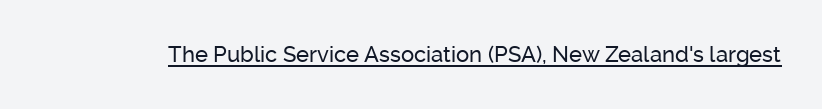
Q: Is the text italic (slanted)? A: No, it is upright.
Q: Is the text underlined? A: Yes.
Q: Is the spacing between letters normal or unusually wide? A: Normal.
